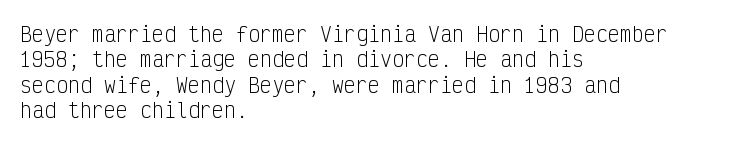
Q: Is the text bold? A: No.
Q: Is the text italic (slanted)? A: No, it is upright.
Q: Is the text underlined? A: No.
Q: How is the paragraph aligned? A: Left-aligned.
Q: Is the spacing between letters normal or unusually wide? A: Normal.
Q: Is the spacing between lines tight, normal or loose? A: Normal.
